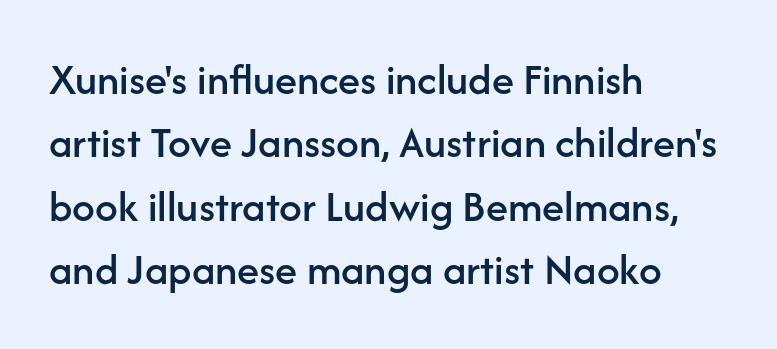
Summary of vertical rhythm: regular, with standard interline spacing. Compared with a centered layout, this one pins lines to the left instead. The lettering holds an erect, upright posture throughout. Underlining? Definitely not there.
